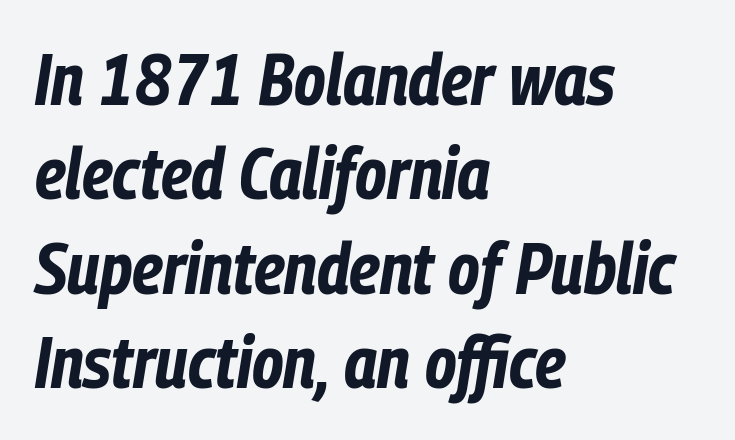
{"italic": "yes", "lean": "right", "slant_degrees": 9, "bold": "yes", "weight": "bold", "width": "condensed", "stroke_contrast": "low", "x_height": "medium", "monospaced": "no", "underline": "no", "align": "left", "line_spacing": "normal", "line_spacing_ratio": 1.31, "letter_spacing": "normal", "letter_spacing_em": 0.0, "glyph_px": 72}
